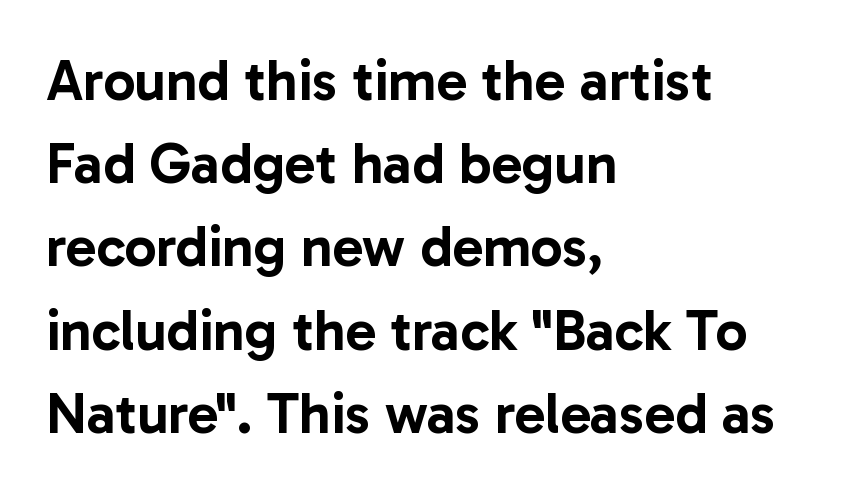
The image shows 57 px sans-serif type, upright; set left-aligned, normal line spacing (1.46x), normal letter spacing, not underlined; low stroke contrast and a medium x-height.
